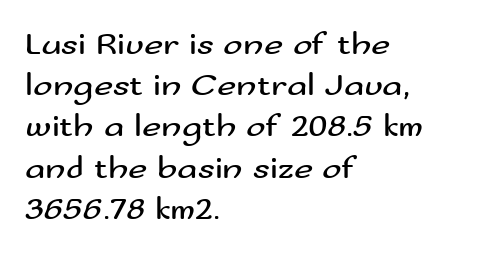
In CSS terms this would be text-align: left. Beneath every word, the page is bare. The typeface has the unassuming heft of standard copy or less. The lettering stays uniformly vertical, giving the passage a roman look.
